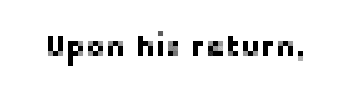
{"serif": "no", "italic": "no", "width": "normal", "stroke_contrast": "low", "x_height": "medium", "monospaced": "no", "underline": "no", "letter_spacing": "normal", "letter_spacing_em": 0.0, "glyph_px": 30}
